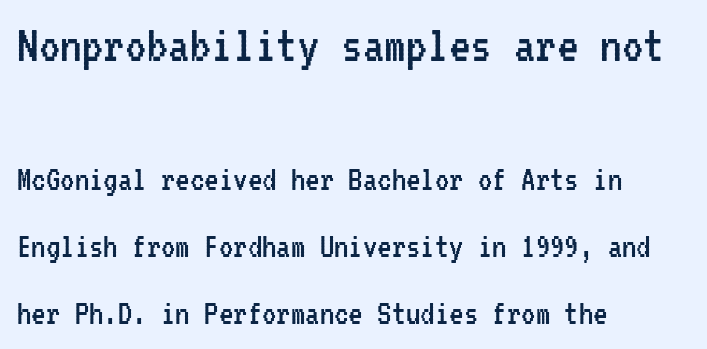
Q: Is the text bold? A: No.
Q: Is the text italic (slanted)? A: No, it is upright.
Q: Is the typeface a serif or a sans-serif typeface? A: Sans-serif.
Q: Is the text underlined? A: No.
Q: How is the paragraph aligned? A: Left-aligned.
Q: Is the spacing between letters normal or unusually wide? A: Normal.
Q: Which block of text is set in a larger size, the first (top) or the second (bottom)? A: The first (top) one.
Q: Width (condensed, normal, or wide)? A: Condensed.
Q: Stroke contrast? A: Low.
Q: x-height? A: Medium.
Q: Monospaced? A: Yes.
